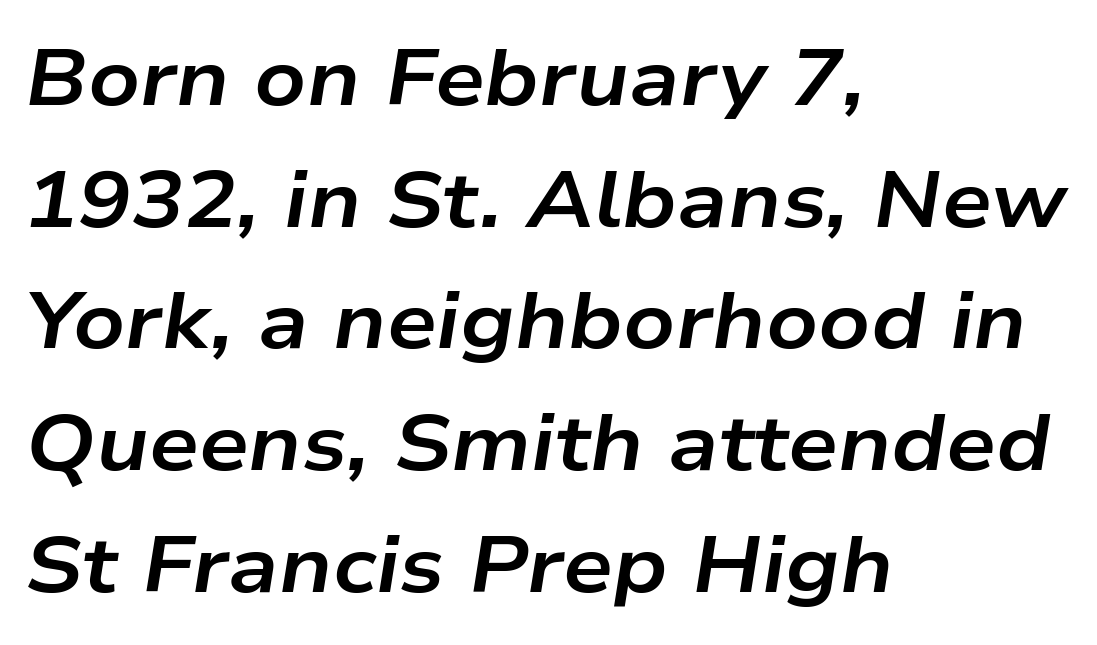
The image shows 79 px bold, wide type, italic (leaning right); set left-aligned, normal line spacing (1.54x), normal letter spacing, not underlined; low stroke contrast and a medium x-height.
